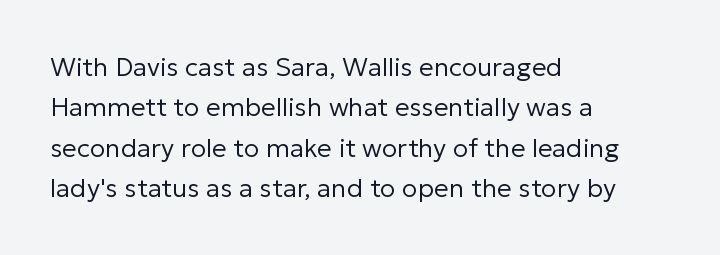
{"italic": "no", "bold": "no", "underline": "no", "align": "left", "line_spacing": "normal", "line_spacing_ratio": 1.55, "letter_spacing": "normal", "letter_spacing_em": 0.0, "glyph_px": 26}
